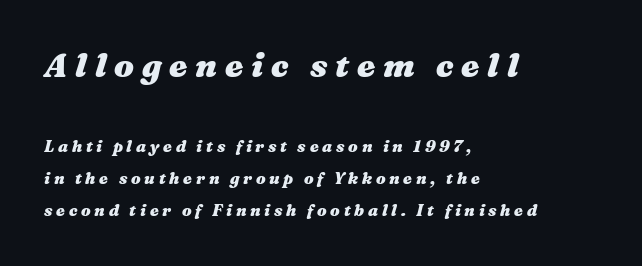
Style check: oblique. Short and long lines alike share a common starting point at left. The glyphs are unaccompanied by any horizontal stroke below them. Glyph-to-glyph distance is far greater than everyday printed text. Block one is the big one; block two sits smaller underneath. Quick note: interline space is abundant.
